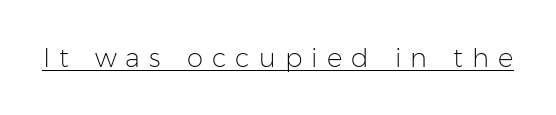
The image shows 26 px text type, upright; set unusually wide letter spacing (+0.35 em), underlined.
